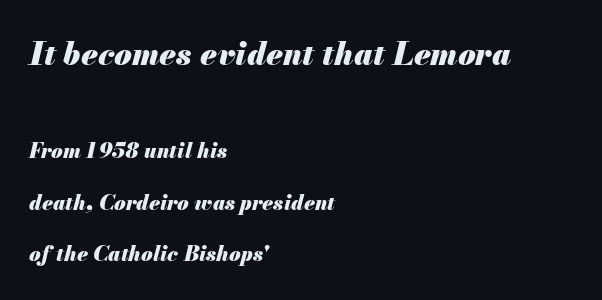
{"italic": "yes", "lean": "right", "slant_degrees": 13, "bold": "yes", "weight": "heavy", "width": "normal", "stroke_contrast": "medium", "x_height": "small", "monospaced": "no", "underline": "no", "align": "left", "line_spacing": "loose", "line_spacing_ratio": 2.47, "letter_spacing": "normal", "letter_spacing_em": 0.0, "larger_block": "first", "size_ratio": 1.52, "glyph_px": 32}
